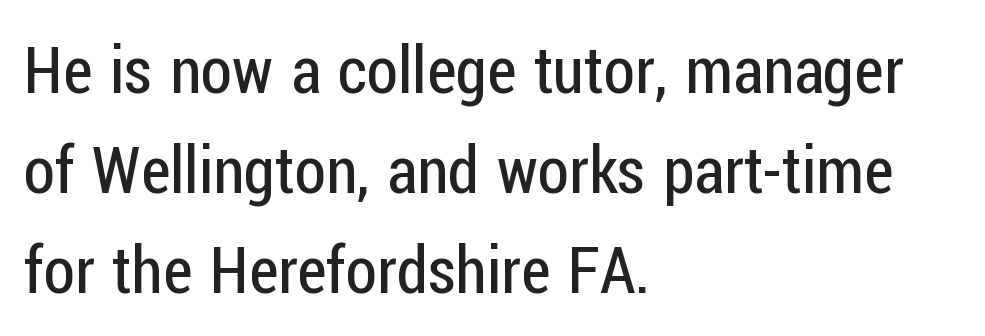
Is this a fixed-width face? No — the glyphs have proportional, varying widths. The typography opts for an upright posture over an oblique one. The strokes carry an ordinary text weight at most. Descenders hang freely into open space. Font category for this specimen: sans-serif.
